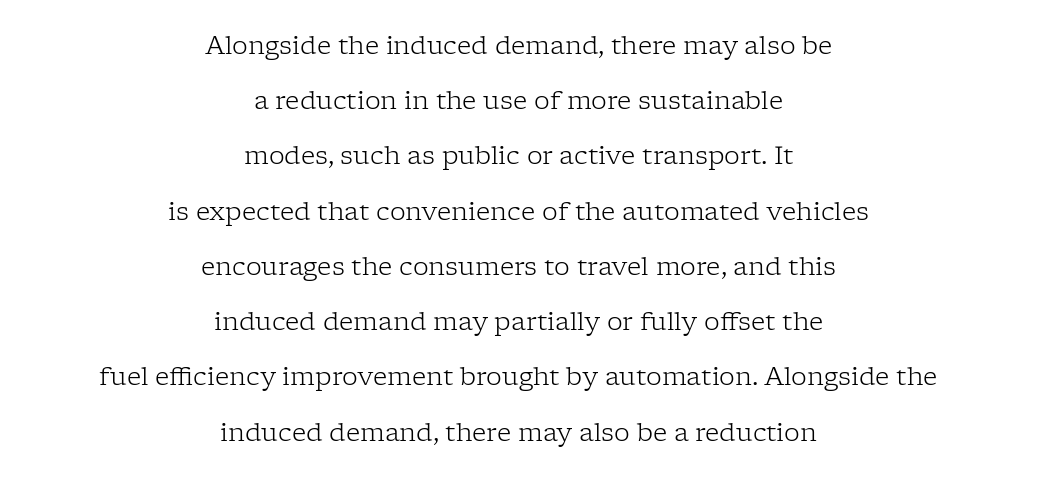
Beneath every word, the page is bare. Where is the straight margin? There isn't one; the lines are centered. A great deal of white space separates one row of letters from the next. Tall strokes in this sample are plumb rather than angled. The letters sit at their default tracking, neither squeezed nor spread.
